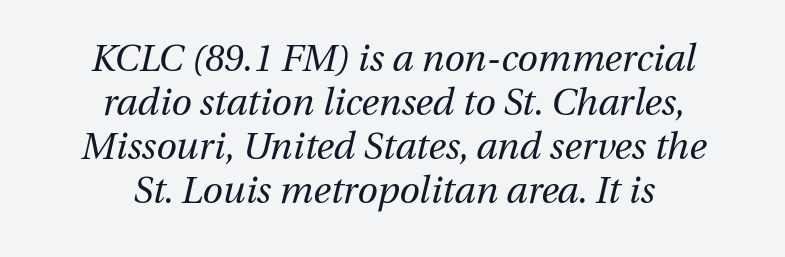
{"italic": "yes", "lean": "right", "slant_degrees": 13, "bold": "no", "weight": "regular", "width": "normal", "stroke_contrast": "medium", "x_height": "medium", "monospaced": "no", "underline": "no", "align": "center", "line_spacing_ratio": 1.19, "letter_spacing": "normal", "letter_spacing_em": 0.0, "glyph_px": 37}
